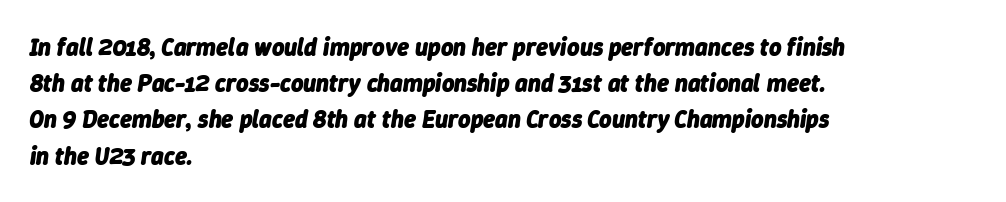
Q: Is the text bold? A: Yes.
Q: Is the text italic (slanted)? A: Yes, it leans right by about 9 degrees.
Q: Is the text underlined? A: No.
Q: How is the paragraph aligned? A: Left-aligned.
Q: Is the spacing between letters normal or unusually wide? A: Normal.
Q: Is the spacing between lines tight, normal or loose? A: Normal.
